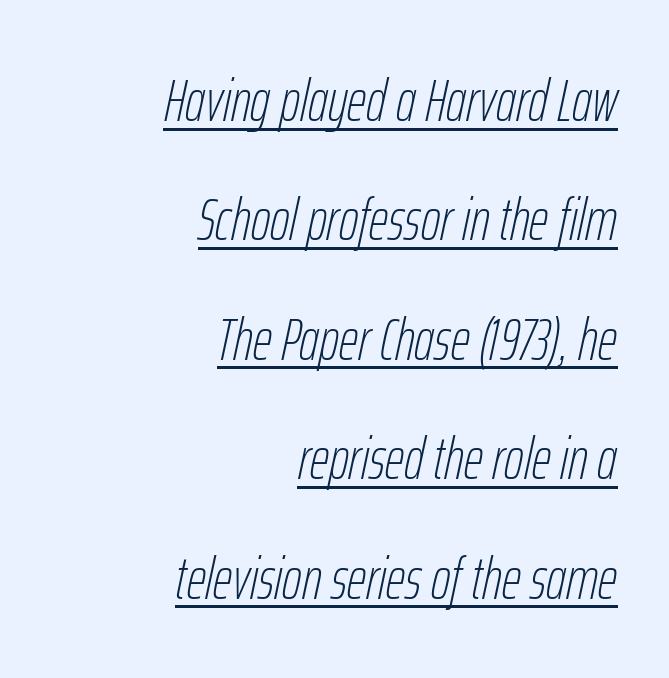
{"italic": "yes", "lean": "right", "slant_degrees": 12, "bold": "no", "weight": "thin", "width": "condensed", "stroke_contrast": "low", "x_height": "medium", "monospaced": "no", "underline": "yes", "align": "right", "line_spacing": "loose", "line_spacing_ratio": 1.99, "letter_spacing": "normal", "letter_spacing_em": 0.0, "glyph_px": 60}
